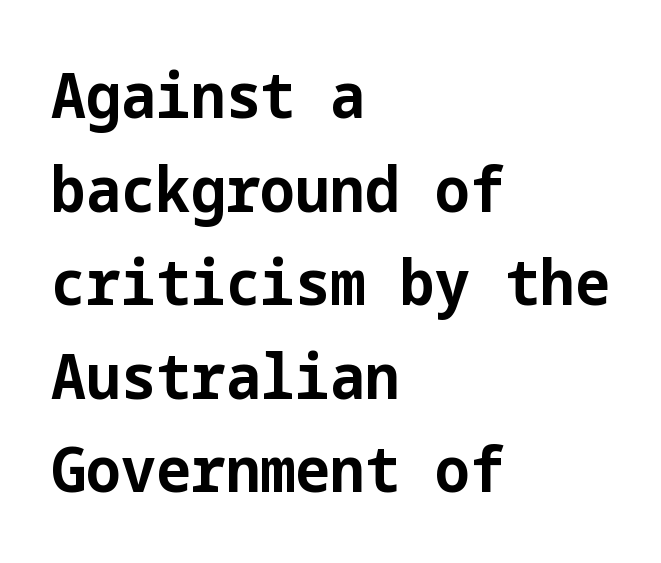
Nope, not italic — everything's standing straight. The rendering shows plain stroke endings on the letterforms — a sans-serif design. The typesetting leans heavy: a genuine bold. Whoever set this chose a conventional vertical rhythm. The face used here is rendered with its standard letterfit. No word sits above an underline.
